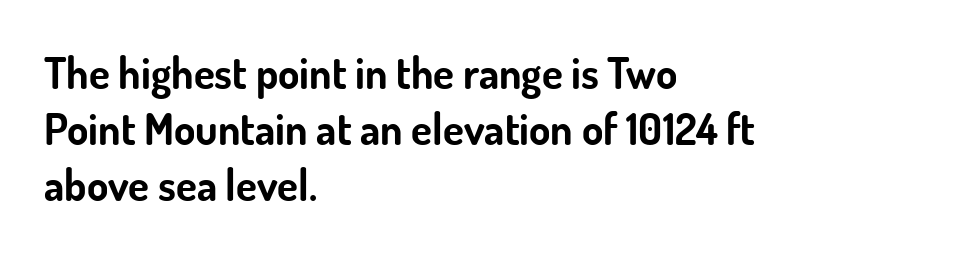
{"serif": "no", "italic": "no", "bold": "yes", "weight": "bold", "width": "normal", "stroke_contrast": "low", "x_height": "small", "monospaced": "no", "underline": "no", "align": "left", "line_spacing": "normal", "line_spacing_ratio": 1.3, "letter_spacing": "normal", "letter_spacing_em": 0.0, "glyph_px": 43}
